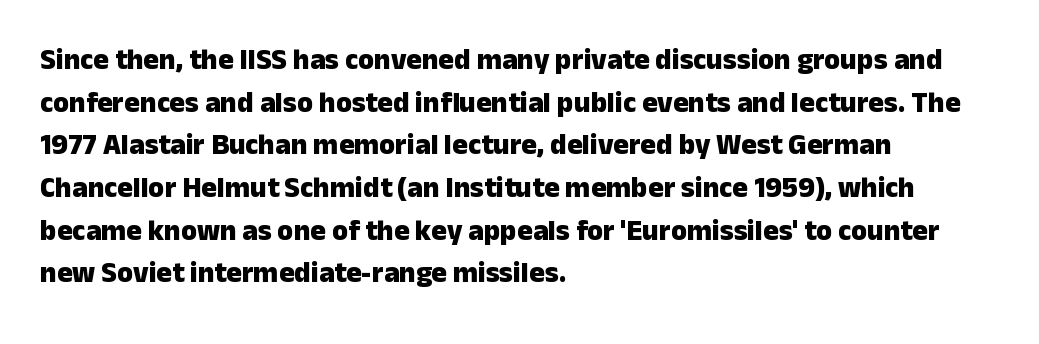
Q: Is the text bold? A: Yes.
Q: Is the text italic (slanted)? A: No, it is upright.
Q: Is the typeface a serif or a sans-serif typeface? A: Sans-serif.
Q: Is the text underlined? A: No.
Q: How is the paragraph aligned? A: Left-aligned.
Q: Is the spacing between letters normal or unusually wide? A: Normal.
Q: Is the spacing between lines tight, normal or loose? A: Normal.
Q: Width (condensed, normal, or wide)? A: Normal.
Q: Stroke contrast? A: Low.
Q: x-height? A: Medium.
Q: Monospaced? A: No.
